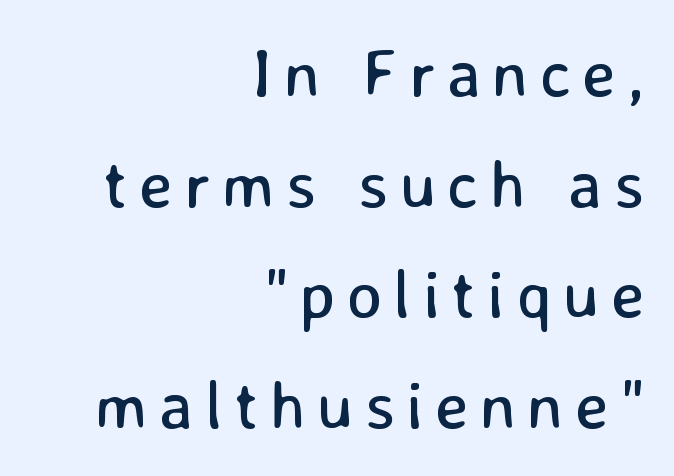
{"serif": "no", "italic": "no", "bold": "no", "weight": "regular", "width": "normal", "stroke_contrast": "low", "x_height": "medium", "monospaced": "no", "underline": "no", "align": "right", "line_spacing": "normal", "line_spacing_ratio": 1.65, "glyph_px": 67}
